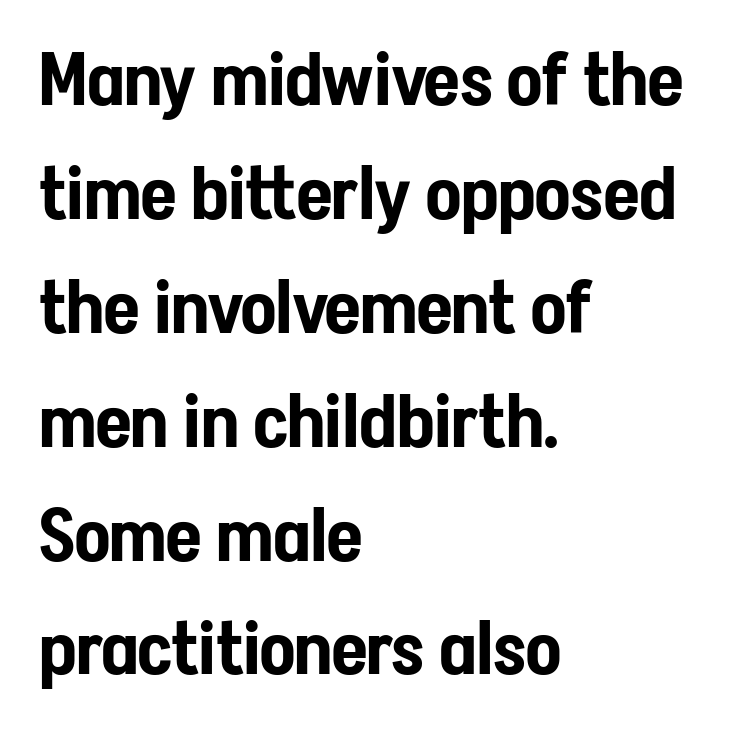
{"serif": "no", "italic": "no", "width": "condensed", "stroke_contrast": "low", "x_height": "medium", "monospaced": "no", "underline": "no", "align": "left", "line_spacing": "normal", "line_spacing_ratio": 1.56, "letter_spacing": "normal", "letter_spacing_em": 0.0, "glyph_px": 73}
